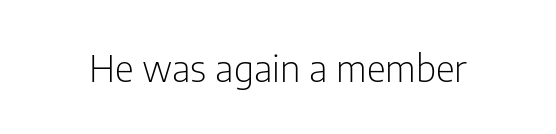
The image shows 37 px light, condensed sans-serif type, upright; set normal letter spacing, not underlined; low stroke contrast and a medium x-height.
